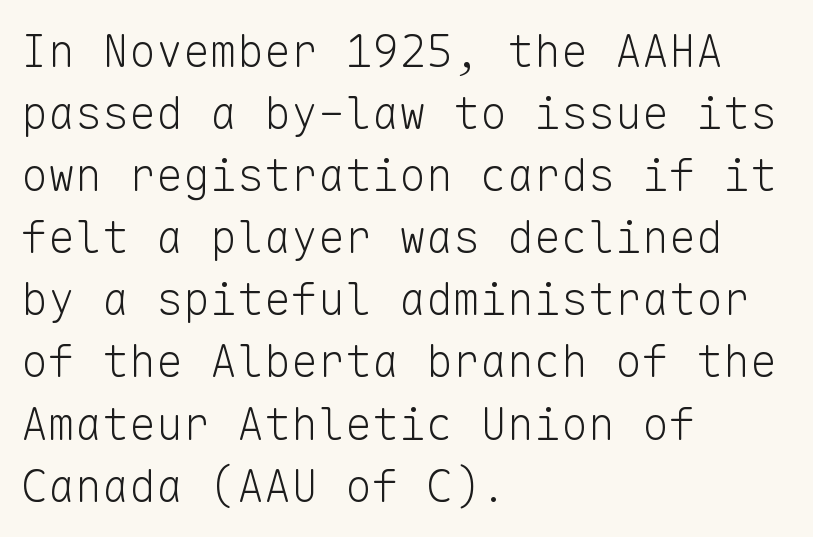
The image shows 45 px light sans-serif type, upright, monospaced; set left-aligned, normal line spacing (1.38x), normal letter spacing, not underlined; low stroke contrast and a medium x-height.
